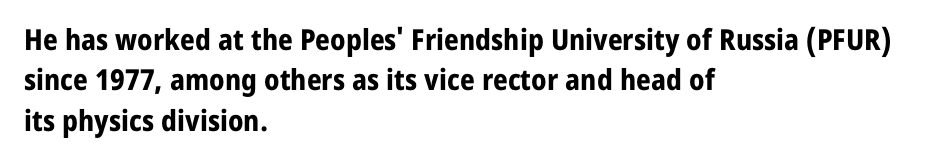
The image shows 29 px bold sans-serif type, upright; set left-aligned, normal line spacing (1.39x), normal letter spacing, not underlined; low stroke contrast and a medium x-height.
